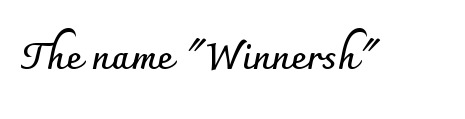
The image shows 38 px semibold sans-serif type; set normal letter spacing, not underlined; low stroke contrast and a small x-height.
